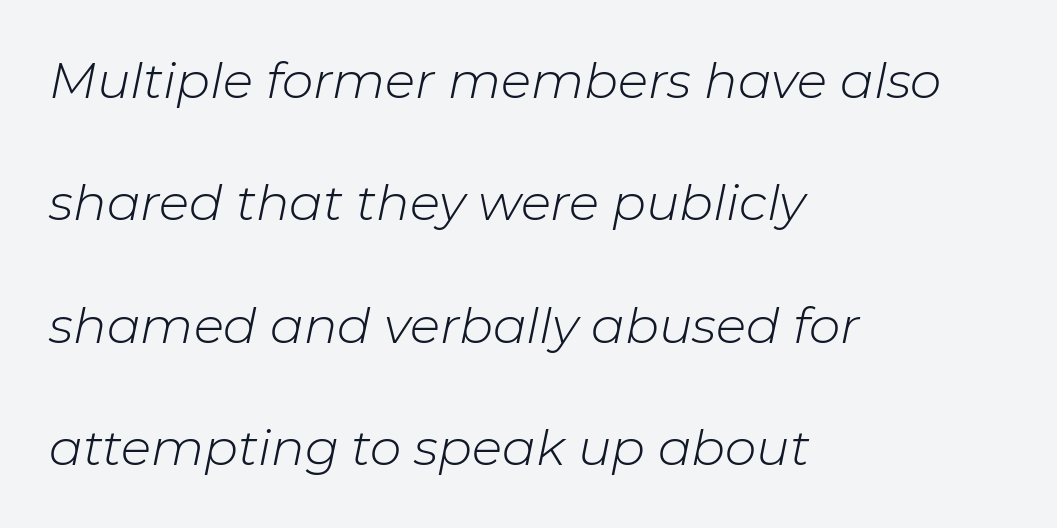
Q: Is the text bold? A: No.
Q: Is the text italic (slanted)? A: Yes, it leans right by about 11 degrees.
Q: Is the text underlined? A: No.
Q: How is the paragraph aligned? A: Left-aligned.
Q: Is the spacing between letters normal or unusually wide? A: Normal.
Q: Is the spacing between lines tight, normal or loose? A: Loose.
Q: Width (condensed, normal, or wide)? A: Normal.
Q: Stroke contrast? A: Low.
Q: x-height? A: Medium.
Q: Monospaced? A: No.
